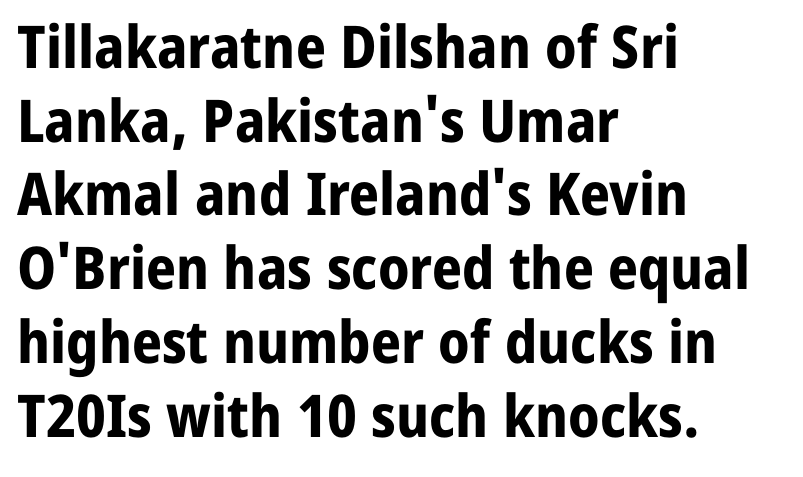
Q: Is the text bold? A: Yes.
Q: Is the text italic (slanted)? A: No, it is upright.
Q: Is the typeface a serif or a sans-serif typeface? A: Sans-serif.
Q: Is the text underlined? A: No.
Q: How is the paragraph aligned? A: Left-aligned.
Q: Is the spacing between letters normal or unusually wide? A: Normal.
Q: Is the spacing between lines tight, normal or loose? A: Normal.
Q: Width (condensed, normal, or wide)? A: Normal.
Q: Stroke contrast? A: Low.
Q: x-height? A: Medium.
Q: Monospaced? A: No.
